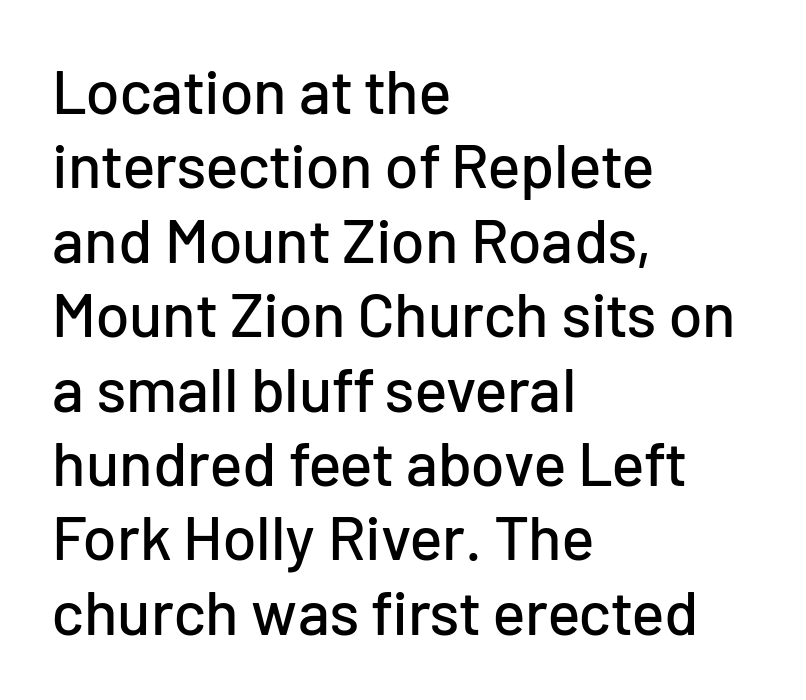
{"serif": "no", "italic": "no", "width": "normal", "stroke_contrast": "low", "x_height": "medium", "monospaced": "no", "underline": "no", "align": "left", "line_spacing_ratio": 1.2, "letter_spacing": "normal", "letter_spacing_em": 0.0, "glyph_px": 62}
